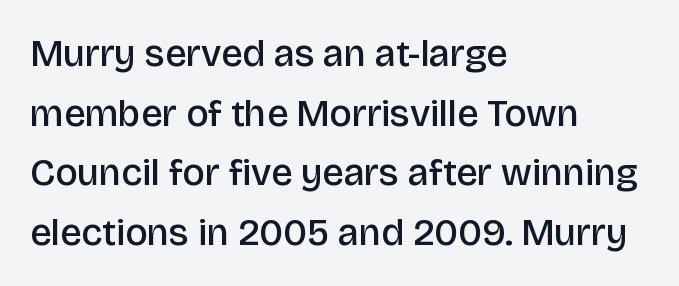
Q: Is the text bold? A: Semi-bold.
Q: Is the text italic (slanted)? A: No, it is upright.
Q: Is the typeface a serif or a sans-serif typeface? A: Sans-serif.
Q: Is the text underlined? A: No.
Q: How is the paragraph aligned? A: Left-aligned.
Q: Is the spacing between letters normal or unusually wide? A: Normal.
Q: Is the spacing between lines tight, normal or loose? A: Normal.
Q: Width (condensed, normal, or wide)? A: Normal.
Q: Stroke contrast? A: Low.
Q: x-height? A: Large.
Q: Monospaced? A: No.
